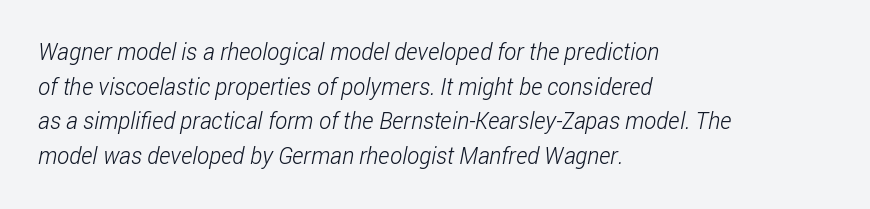
The image shows 23 px text type; set left-aligned, normal line spacing (1.51x), normal letter spacing, not underlined.
